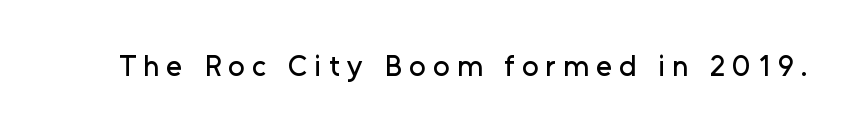
The image shows 29 px sans-serif type, upright; set unusually wide letter spacing (+0.25 em), not underlined; low stroke contrast and a medium x-height.
